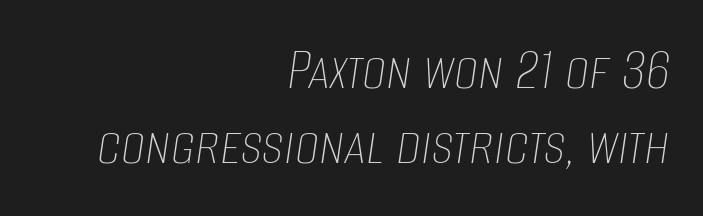
The image shows 61 px thin, condensed type, italic (leaning right); set right-aligned, line spacing 1.23x, normal letter spacing, not underlined; low stroke contrast and a large x-height.
